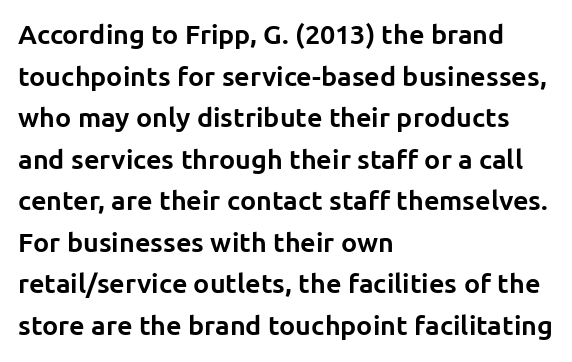
{"italic": "no", "bold": "yes", "underline": "no", "align": "left", "line_spacing": "normal", "line_spacing_ratio": 1.54, "letter_spacing": "normal", "letter_spacing_em": 0.0, "glyph_px": 27}
